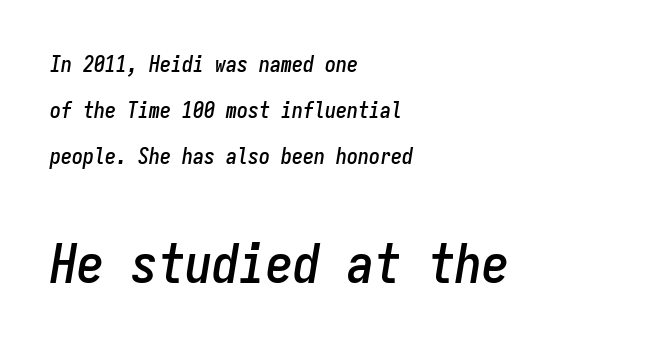
Bigger letters appear in the bottom chunk; the top chunk is reduced. Descender tails drop into unmarked territory. The face used here is rendered with its standard letterfit. Every character here occupies the same horizontal width, giving the sample a typewriter-like rhythm. Line starts are locked; line ends wander.
